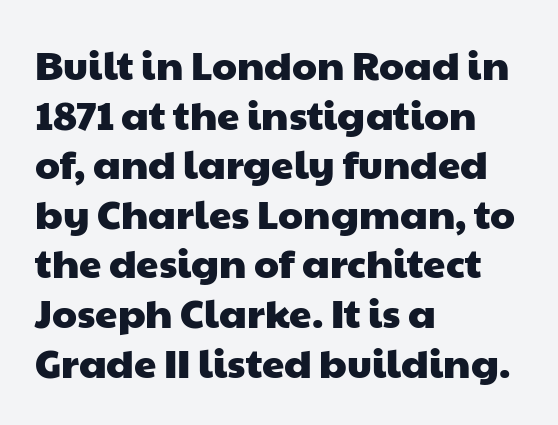
Q: Is the typeface a serif or a sans-serif typeface? A: Sans-serif.
Q: Is the text underlined? A: No.
Q: How is the paragraph aligned? A: Left-aligned.
Q: Is the spacing between letters normal or unusually wide? A: Normal.
Q: Width (condensed, normal, or wide)? A: Wide.
Q: Stroke contrast? A: Low.
Q: x-height? A: Medium.
Q: Monospaced? A: No.
